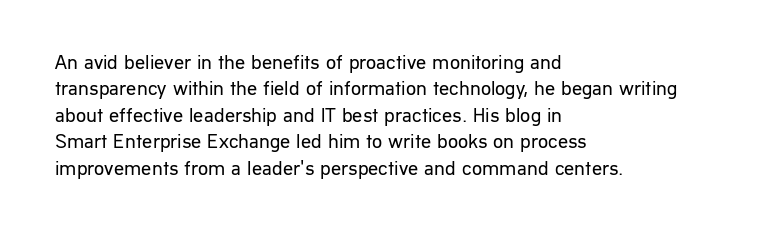
{"italic": "no", "bold": "no", "underline": "no", "align": "left", "line_spacing": "normal", "line_spacing_ratio": 1.32, "letter_spacing": "normal", "letter_spacing_em": 0.0, "glyph_px": 20}
